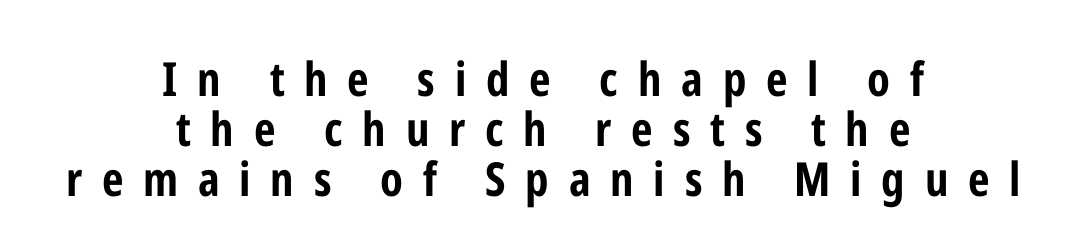
{"serif": "no", "italic": "no", "bold": "yes", "weight": "bold", "width": "condensed", "stroke_contrast": "low", "x_height": "medium", "monospaced": "no", "underline": "no", "align": "center", "line_spacing": "tight", "line_spacing_ratio": 1.06, "letter_spacing": "wide", "letter_spacing_em": 0.42, "glyph_px": 47}
